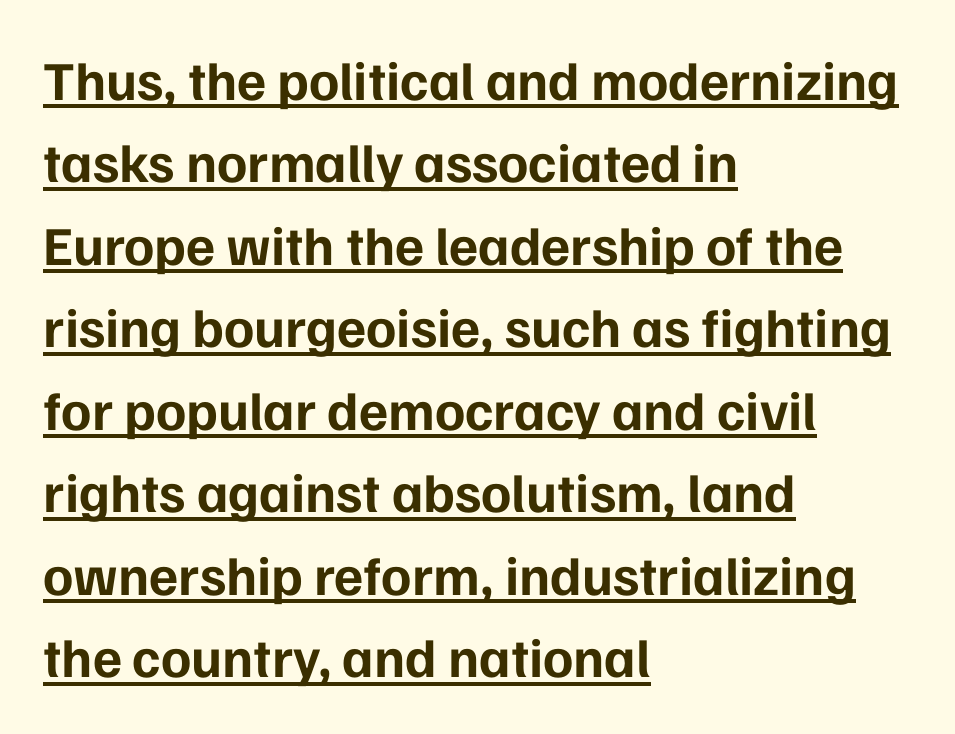
Q: Is the text bold? A: Yes.
Q: Is the text italic (slanted)? A: No, it is upright.
Q: Is the typeface a serif or a sans-serif typeface? A: Sans-serif.
Q: Is the text underlined? A: Yes.
Q: How is the paragraph aligned? A: Left-aligned.
Q: Is the spacing between letters normal or unusually wide? A: Normal.
Q: Is the spacing between lines tight, normal or loose? A: Normal.
Q: Width (condensed, normal, or wide)? A: Normal.
Q: Stroke contrast? A: Low.
Q: x-height? A: Medium.
Q: Monospaced? A: No.
